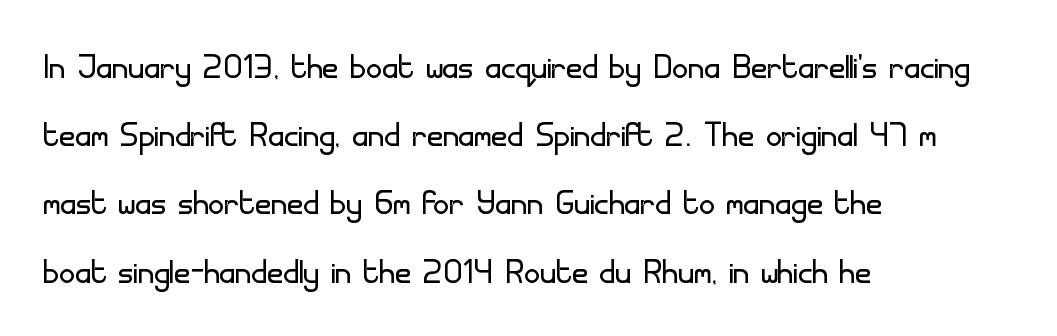
The image shows 44 px light sans-serif type, upright; set left-aligned, normal line spacing (1.55x), normal letter spacing, not underlined; low stroke contrast and a small x-height.
